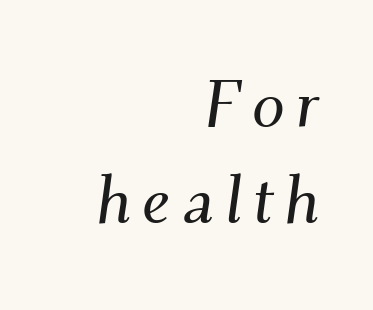
The image shows 66 px serif type, italic (leaning right); set right-aligned, normal line spacing (1.45x), not underlined; medium stroke contrast and a small x-height.
